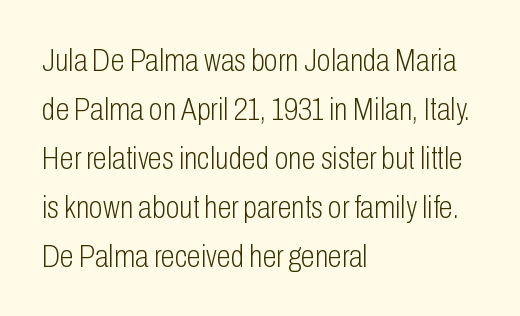
{"serif": "no", "italic": "no", "bold": "no", "weight": "light", "width": "condensed", "stroke_contrast": "low", "x_height": "medium", "monospaced": "no", "underline": "no", "align": "left", "line_spacing": "normal", "line_spacing_ratio": 1.53, "letter_spacing": "normal", "letter_spacing_em": 0.0, "glyph_px": 32}
